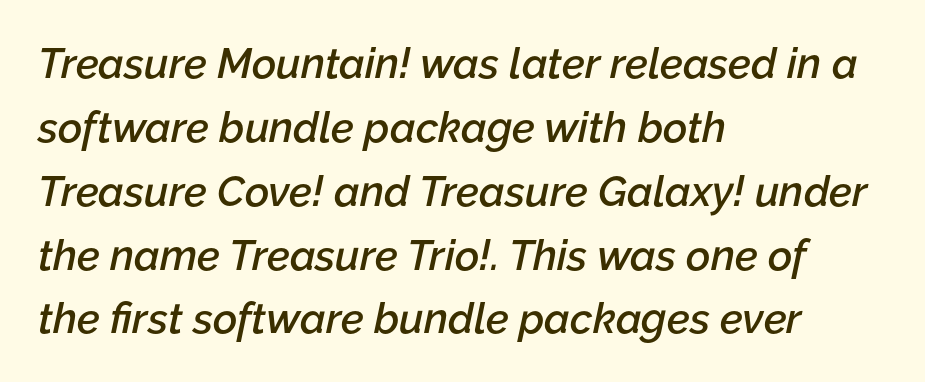
Looking at the ascenders, they clearly lean. Typesetter's note: demi weight, one step under bold. Is the letter spacing exaggerated? No — it looks like the ordinary default. The paragraph shown leans on its left margin. The face used here is proportionally spaced, like ordinary book or web type. Unmarked baselines from the first word to the last.
